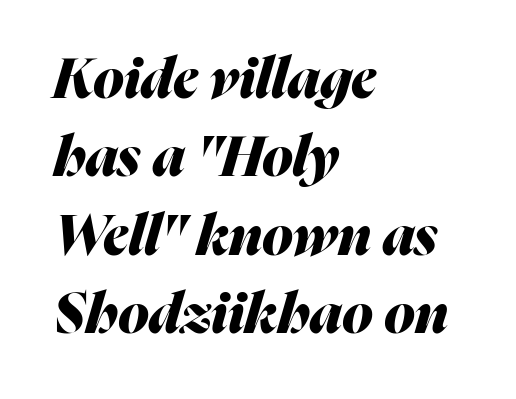
What stands out about the letter spacing? Nothing — it is the standard amount. The passage shown is emphatically bold. Interline gaps are of average width in this sample. Observe the lean: these are italic letterforms. The letters advance in unequal steps, a hallmark of proportional type. The string is rendered with underlining switched off.
